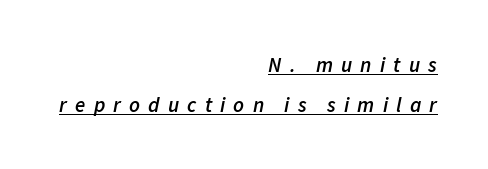
{"italic": "yes", "lean": "right", "slant_degrees": 11, "bold": "semi", "underline": "yes", "align": "right", "line_spacing_ratio": 1.89, "letter_spacing": "wide", "letter_spacing_em": 0.39, "glyph_px": 21}
